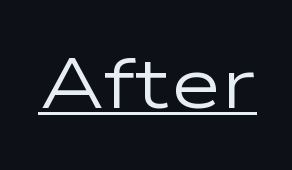
A typesetter would label this face a sans. Heaviness? Minimal to ordinary, like unemphasized prose. Notice how a bar underscores the lettering throughout. Ascenders rise straight up at ninety degrees.
